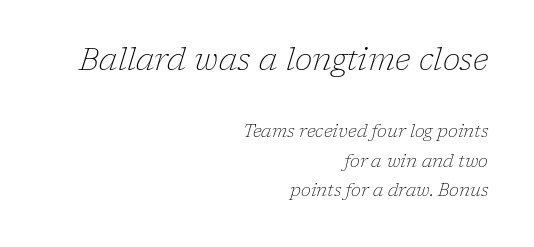
Italic: yes, the glyphs are oblique. The designer gave the opening block more size than the closing block. Lines of text with bare space underneath. A typesetter would call this proportional, since set widths differ per character. A serif font was chosen for this passage. On a weight scale, this lands at 450 or below.
